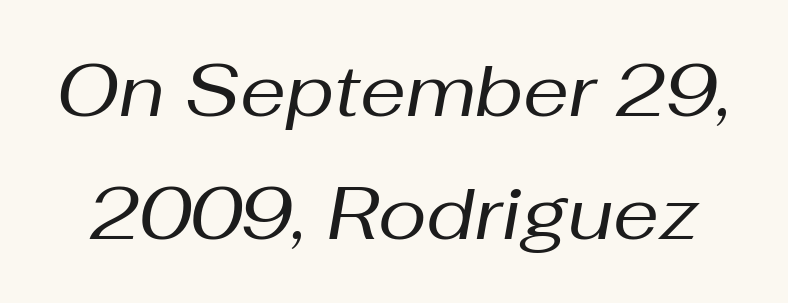
The image shows 73 px regular-weight type, italic (leaning right); set normal line spacing (1.68x), normal letter spacing, not underlined; medium stroke contrast and a medium x-height.
